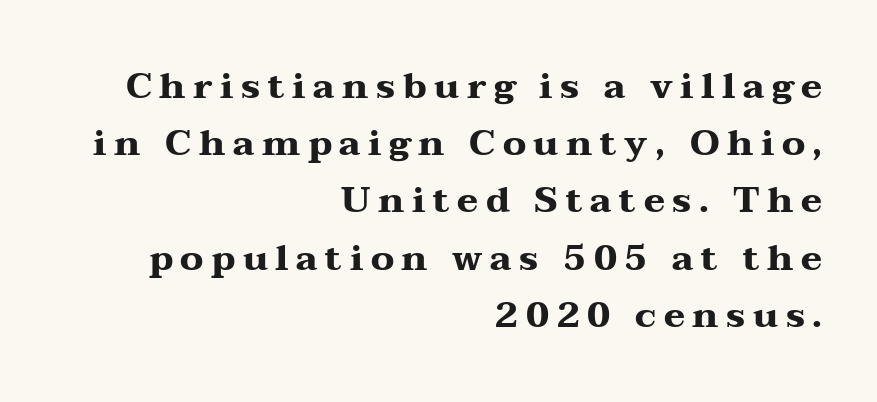
The image shows 36 px heavy, wide serif type, upright; set right-aligned, normal line spacing (1.59x), unusually wide letter spacing (+0.21 em), not underlined; medium stroke contrast and a medium x-height.
